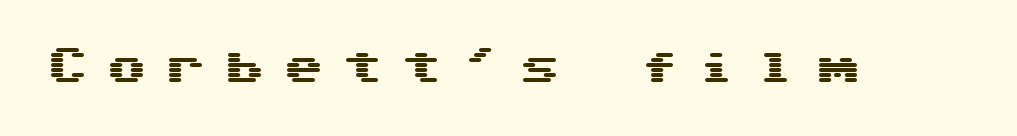
The image shows 41 px wide sans-serif type, upright, monospaced; set unusually wide letter spacing (+0.44 em), not underlined; medium stroke contrast and a medium x-height.
